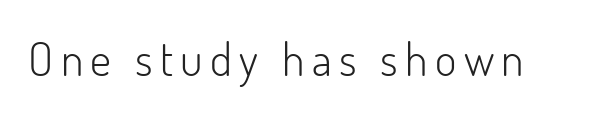
Does the type have serifs? No, each stem ends abruptly. No extra ink here — the face is not bold. The type sits square on the baseline with zero lean. The face used here is proportionally spaced, like ordinary book or web type. The area under the type is left untouched.
